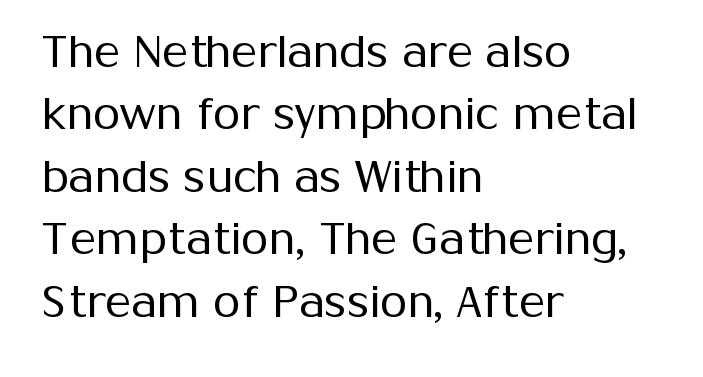
Normally led — the rows are evenly, conventionally spaced. You can tell from the bare stems that sans-serif type was used. Observe the ordinary spacing: letters are neighbours, not strangers. Does the lettering tilt? It doesn't — this is upright. The face used here is proportionally spaced, like ordinary book or web type. The text block is weighted toward the left margin, trailing off unevenly rightward.
